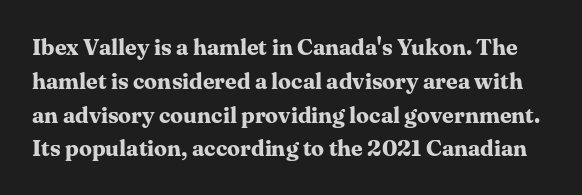
The image shows 23 px bold type, upright; set normal line spacing (1.47x), normal letter spacing, not underlined.
